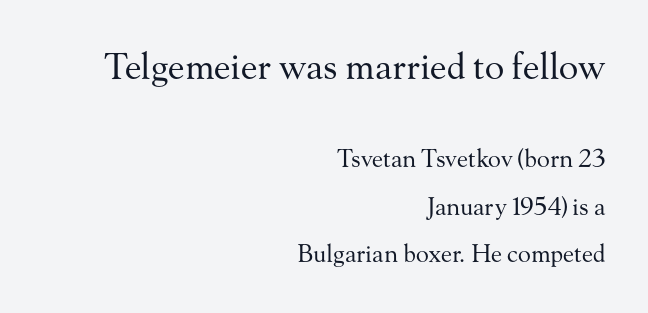
Tracking here is standard; glyphs follow each other at the usual distance. Widely set lines give the paragraph a tall, airy silhouette. In CSS terms this would be text-align: right. Each row of text sits above clean, open space. What kind of face is this? One with serifs. No heavy texture on the line: the type isn't bold.
